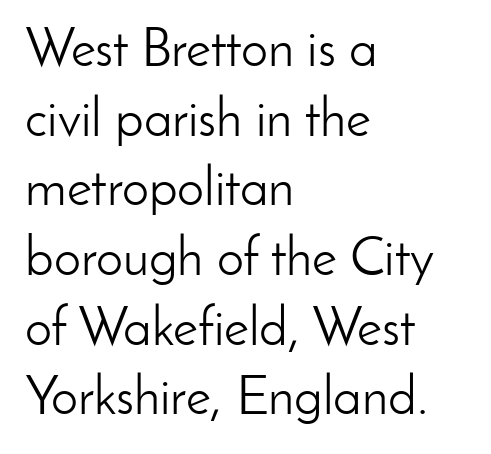
Classification — sans serif. Is this a fixed-width face? No — the glyphs have proportional, varying widths. These lines were composed using upright roman letters. Vertical spacing — default.
